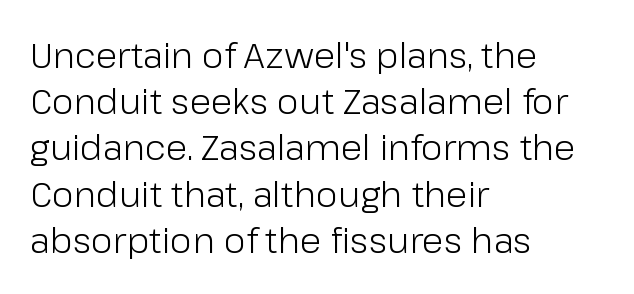
{"serif": "no", "italic": "no", "bold": "no", "weight": "light", "width": "normal", "stroke_contrast": "low", "x_height": "medium", "monospaced": "no", "underline": "no", "align": "left", "line_spacing": "normal", "line_spacing_ratio": 1.32, "letter_spacing": "normal", "letter_spacing_em": 0.0, "glyph_px": 35}
